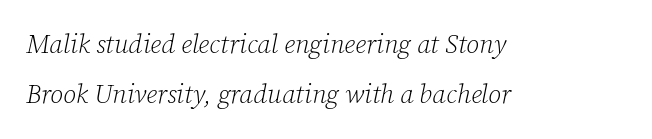
The image shows 26 px text type, italic (leaning right); set left-aligned, loose line spacing (1.93x), normal letter spacing, not underlined.
